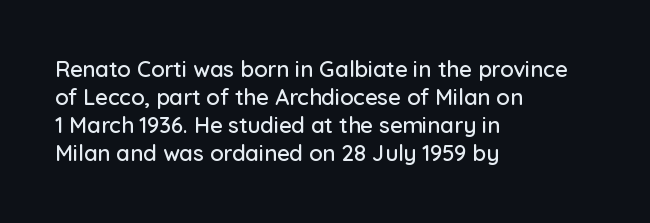
{"italic": "no", "underline": "no", "align": "left", "line_spacing": "normal", "line_spacing_ratio": 1.28, "letter_spacing": "normal", "letter_spacing_em": 0.0, "glyph_px": 22}
